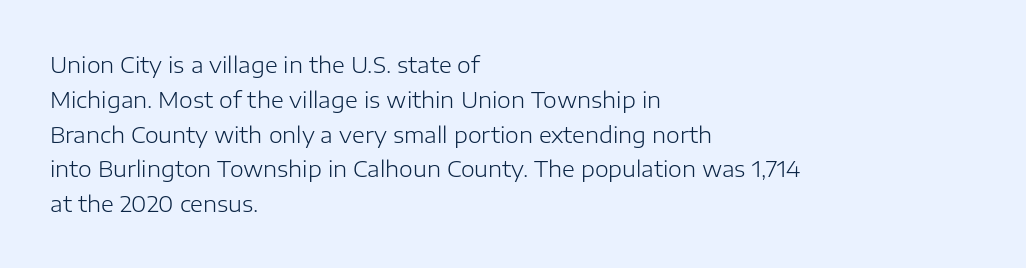
The image shows 22 px text type, upright; set left-aligned, normal line spacing (1.58x), normal letter spacing, not underlined.
